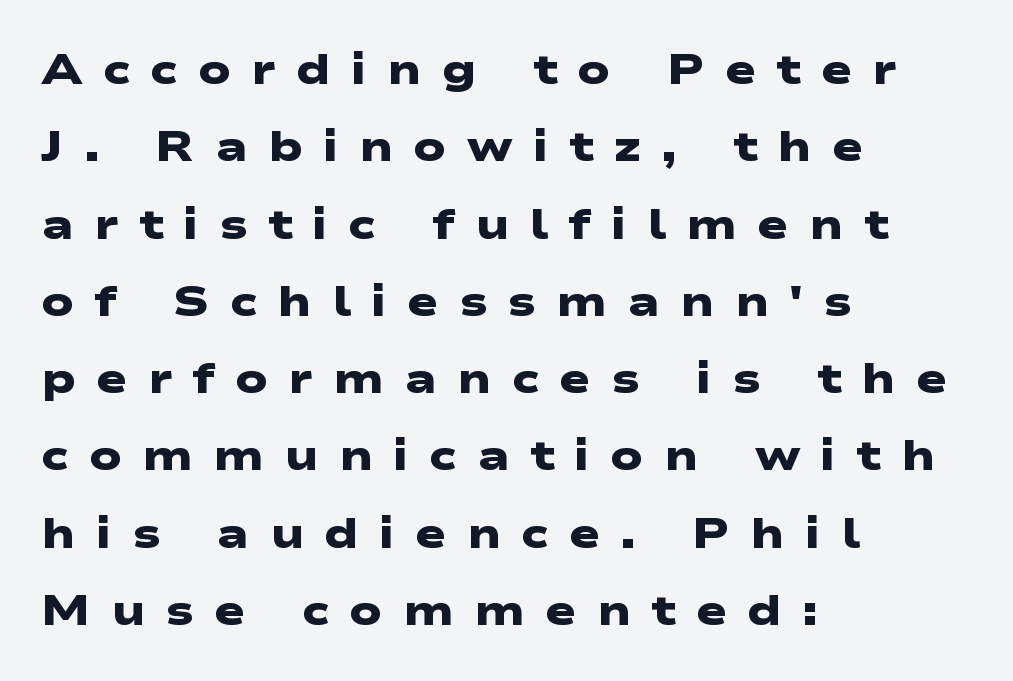
Q: Is the text bold? A: Yes.
Q: Is the typeface a serif or a sans-serif typeface? A: Sans-serif.
Q: Is the text underlined? A: No.
Q: How is the paragraph aligned? A: Left-aligned.
Q: Is the spacing between letters normal or unusually wide? A: Unusually wide.
Q: Width (condensed, normal, or wide)? A: Wide.
Q: Stroke contrast? A: Low.
Q: x-height? A: Medium.
Q: Monospaced? A: No.
